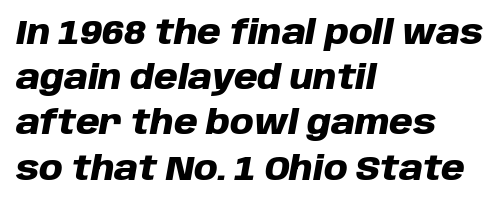
The image shows 34 px heavy type, italic (leaning right); set left-aligned, normal line spacing (1.33x), normal letter spacing, not underlined; low stroke contrast and a large x-height.
